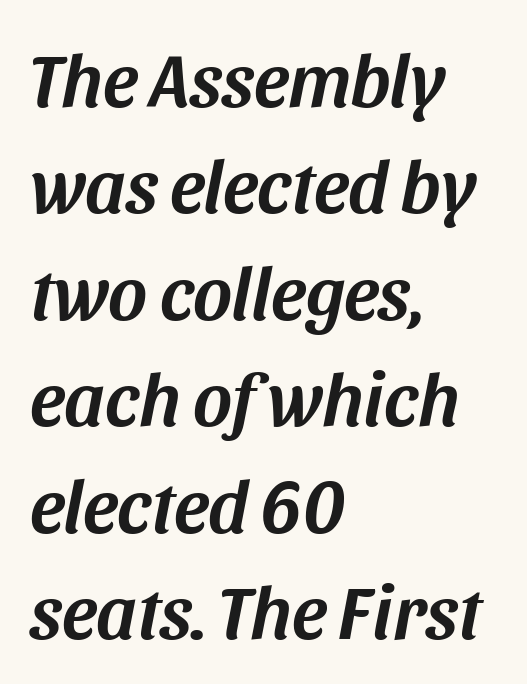
There's an unmistakable incline to the writing here. Nothing unusual about the tracking: characters are spaced as the font intends. Character widths vary here, with narrow letters taking less room than wide ones. Beneath every word, the page is bare.
